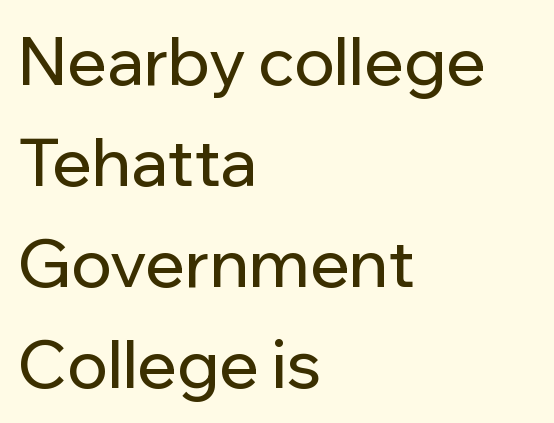
Q: Is the text italic (slanted)? A: No, it is upright.
Q: Is the typeface a serif or a sans-serif typeface? A: Sans-serif.
Q: Is the text underlined? A: No.
Q: How is the paragraph aligned? A: Left-aligned.
Q: Is the spacing between letters normal or unusually wide? A: Normal.
Q: Is the spacing between lines tight, normal or loose? A: Normal.
Q: Width (condensed, normal, or wide)? A: Normal.
Q: Stroke contrast? A: Low.
Q: x-height? A: Medium.
Q: Monospaced? A: No.
